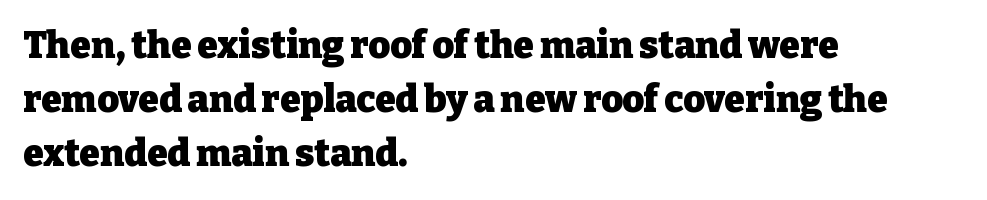
Q: Is the text bold? A: Yes.
Q: Is the text italic (slanted)? A: No, it is upright.
Q: Is the typeface a serif or a sans-serif typeface? A: Serif.
Q: Is the text underlined? A: No.
Q: How is the paragraph aligned? A: Left-aligned.
Q: Is the spacing between letters normal or unusually wide? A: Normal.
Q: Is the spacing between lines tight, normal or loose? A: Normal.
Q: Width (condensed, normal, or wide)? A: Normal.
Q: Stroke contrast? A: Low.
Q: x-height? A: Medium.
Q: Monospaced? A: No.
